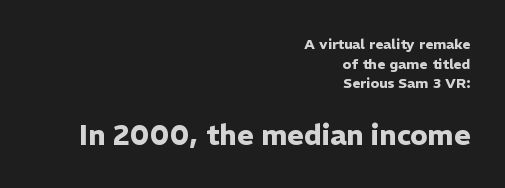
Q: Is the text bold? A: Yes.
Q: Is the text italic (slanted)? A: No, it is upright.
Q: Is the typeface a serif or a sans-serif typeface? A: Sans-serif.
Q: Is the text underlined? A: No.
Q: How is the paragraph aligned? A: Right-aligned.
Q: Is the spacing between letters normal or unusually wide? A: Normal.
Q: Is the spacing between lines tight, normal or loose? A: Normal.
Q: Which block of text is set in a larger size, the first (top) or the second (bottom)? A: The second (bottom) one.
Q: Width (condensed, normal, or wide)? A: Normal.
Q: Stroke contrast? A: Low.
Q: x-height? A: Medium.
Q: Monospaced? A: No.
